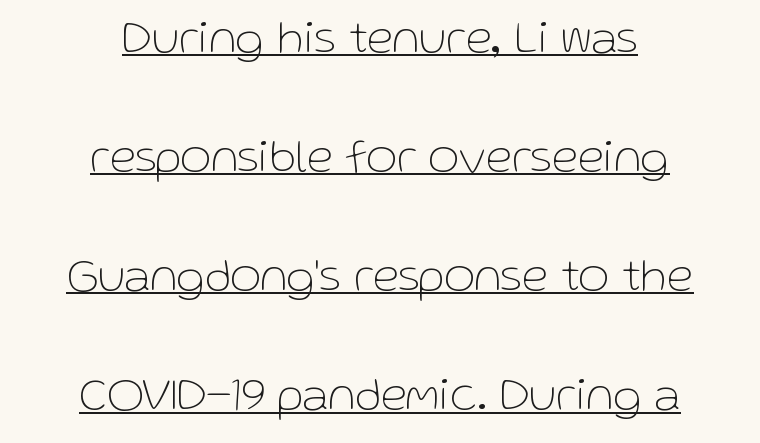
Spacing between characters is what you'd get straight out of the box. Each line of the rendering has a horizontal stroke beneath the glyphs. The weight would be labelled regular, book, light, or lighter still. Does the leading feel generous? Absolutely, it's lavish. Each letter keeps its own natural width here, so spacing adapts to shape.
